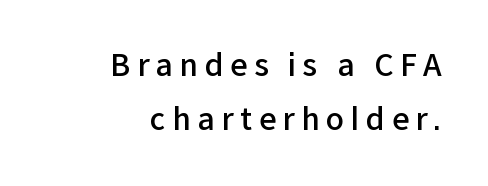
Q: Is the text bold? A: Semi-bold.
Q: Is the text italic (slanted)? A: No, it is upright.
Q: Is the typeface a serif or a sans-serif typeface? A: Sans-serif.
Q: Is the text underlined? A: No.
Q: How is the paragraph aligned? A: Right-aligned.
Q: Is the spacing between letters normal or unusually wide? A: Unusually wide.
Q: Width (condensed, normal, or wide)? A: Normal.
Q: Stroke contrast? A: Low.
Q: x-height? A: Medium.
Q: Monospaced? A: No.
